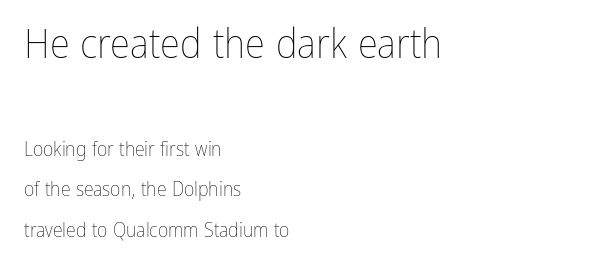
The image shows 41 px thin, condensed type, upright; set left-aligned, loose line spacing (2.01x), normal letter spacing, not underlined; the first (top) block is 2.05x larger; low stroke contrast and a medium x-height.
